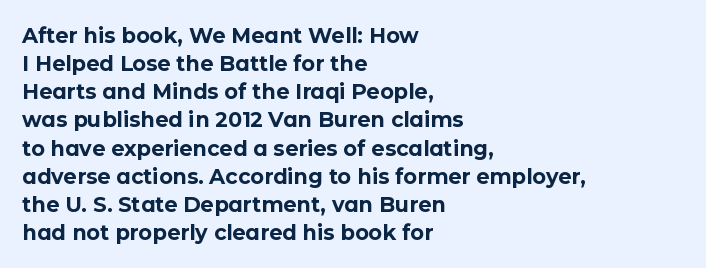
Q: Is the text bold? A: Yes.
Q: Is the text italic (slanted)? A: No, it is upright.
Q: Is the text underlined? A: No.
Q: How is the paragraph aligned? A: Left-aligned.
Q: Is the spacing between letters normal or unusually wide? A: Normal.
Q: Is the spacing between lines tight, normal or loose? A: Normal.
